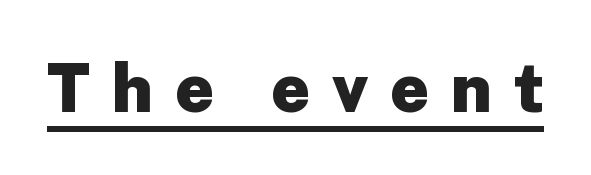
Heavy, bold letterforms. Think of a printed novel: that variable character pitch is what you see here. This rendering employs a face without finishing strokes, i.e., a sans-serif. You can see a thin bar hugging the bottom of the glyphs. You could only call the tracking loose — the letters float apart. This sample uses an upright cut, with every glyph sitting square on the baseline.
